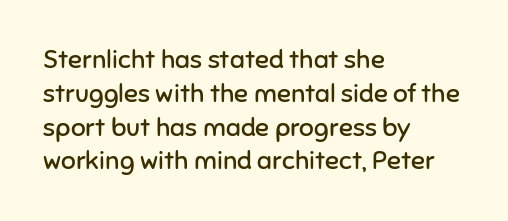
{"italic": "no", "bold": "no", "underline": "no", "align": "left", "line_spacing": "normal", "line_spacing_ratio": 1.3, "letter_spacing": "normal", "letter_spacing_em": 0.0, "glyph_px": 26}
